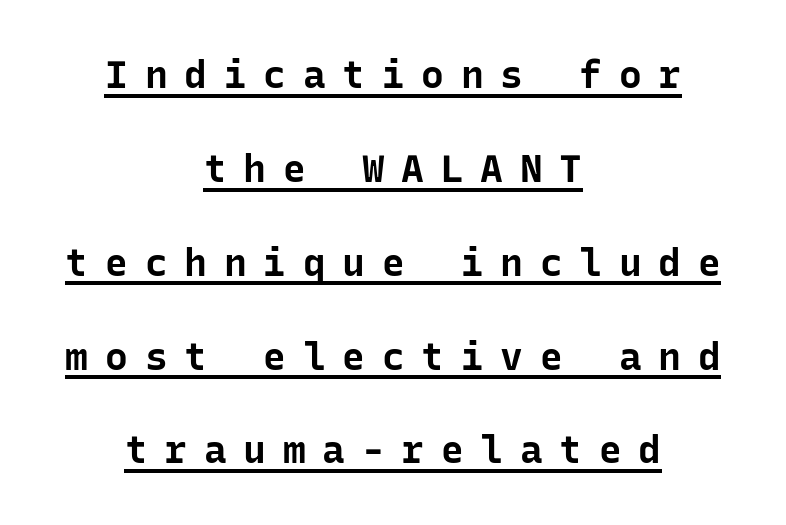
{"serif": "no", "italic": "no", "bold": "yes", "weight": "bold", "width": "normal", "stroke_contrast": "low", "x_height": "medium", "monospaced": "yes", "underline": "yes", "align": "center", "line_spacing": "loose", "line_spacing_ratio": 2.47, "letter_spacing": "wide", "letter_spacing_em": 0.44, "glyph_px": 38}
